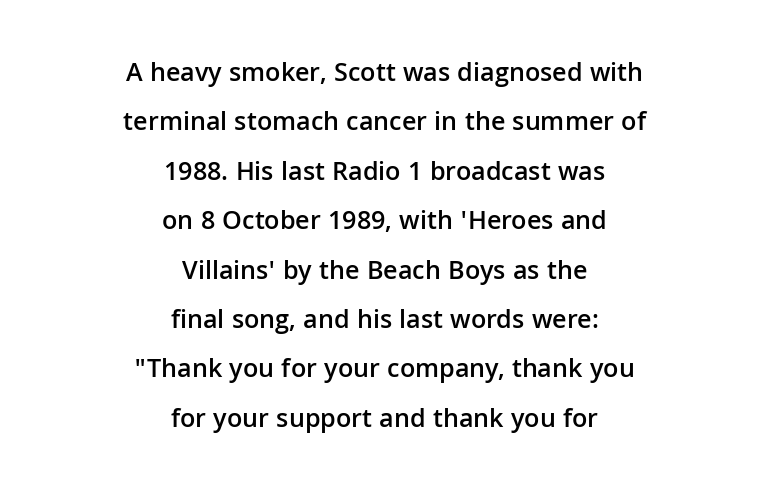
The image shows 27 px text type, upright; set centered, line spacing 1.83x, normal letter spacing, not underlined.
